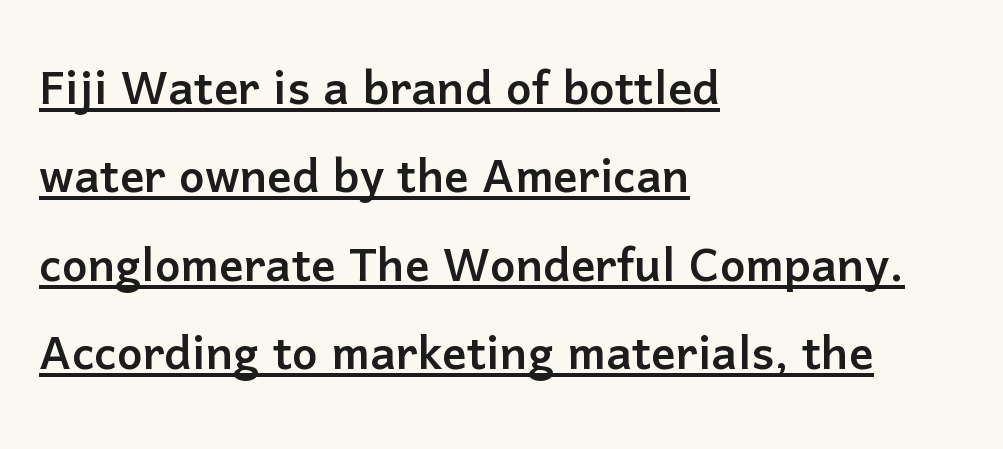
Q: Is the text italic (slanted)? A: No, it is upright.
Q: Is the typeface a serif or a sans-serif typeface? A: Sans-serif.
Q: Is the text underlined? A: Yes.
Q: How is the paragraph aligned? A: Left-aligned.
Q: Is the spacing between letters normal or unusually wide? A: Normal.
Q: Is the spacing between lines tight, normal or loose? A: Normal.
Q: Width (condensed, normal, or wide)? A: Normal.
Q: Stroke contrast? A: Low.
Q: x-height? A: Medium.
Q: Monospaced? A: No.
